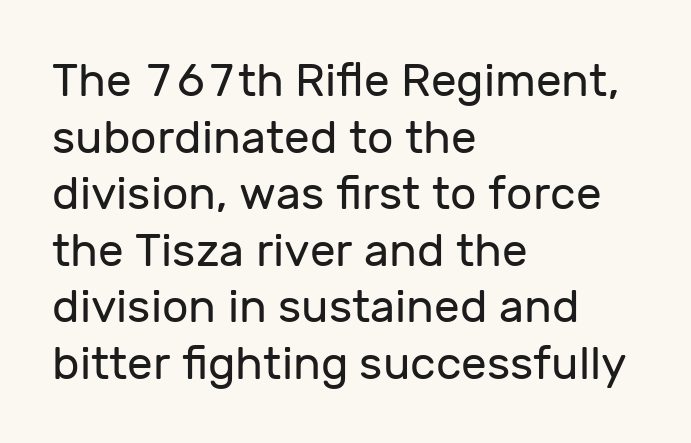
The image shows 46 px regular-weight sans-serif type, upright; set left-aligned, line spacing 1.23x, normal letter spacing, not underlined; low stroke contrast and a medium x-height.
